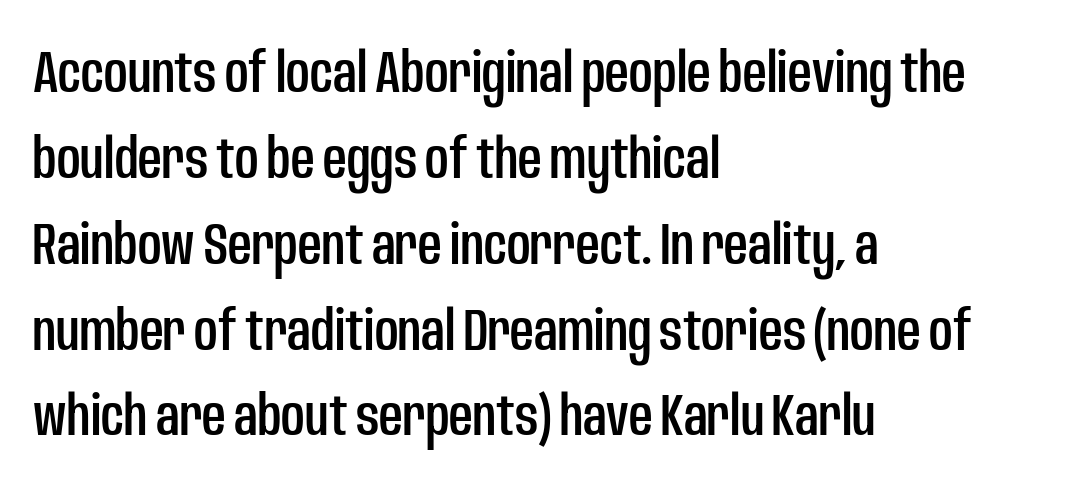
The image shows 58 px condensed sans-serif type, upright; set left-aligned, normal line spacing (1.48x), normal letter spacing, not underlined; low stroke contrast and a large x-height.
